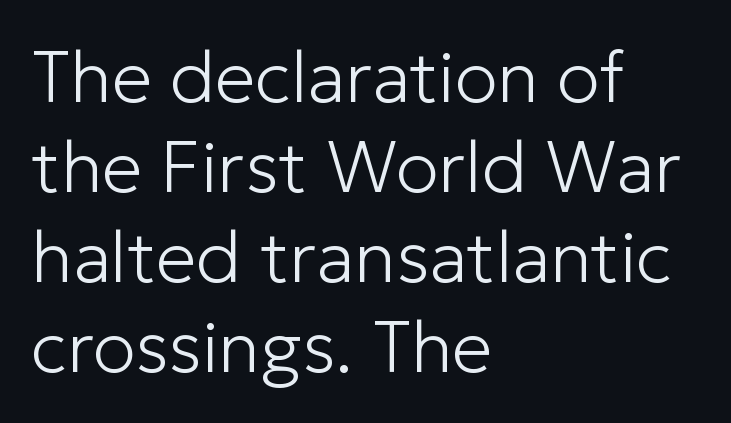
Weight: not bold — regular or lighter. The rendering uses natural spacing where letterforms have individual widths. This is the regular roman posture of the typeface. In terms of leading, this rendering sits right in the middle.
